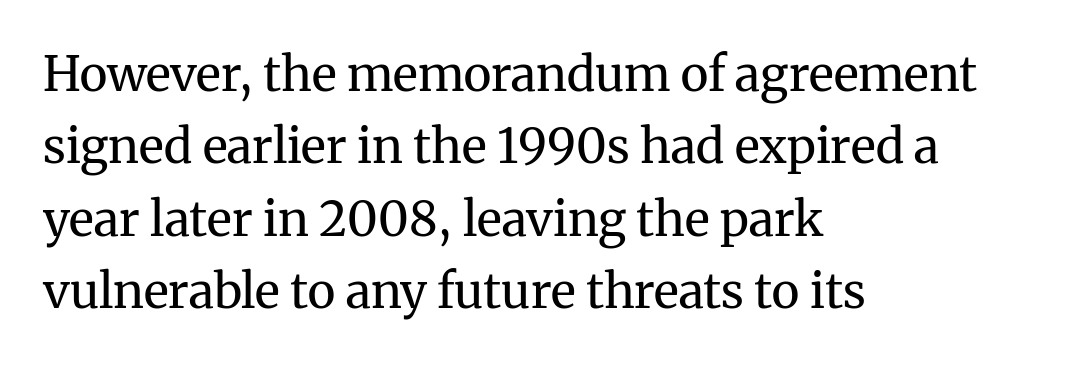
{"serif": "yes", "italic": "no", "bold": "no", "weight": "regular", "width": "normal", "stroke_contrast": "medium", "x_height": "medium", "monospaced": "no", "underline": "no", "align": "left", "line_spacing": "normal", "line_spacing_ratio": 1.51, "letter_spacing": "normal", "letter_spacing_em": 0.0, "glyph_px": 48}
